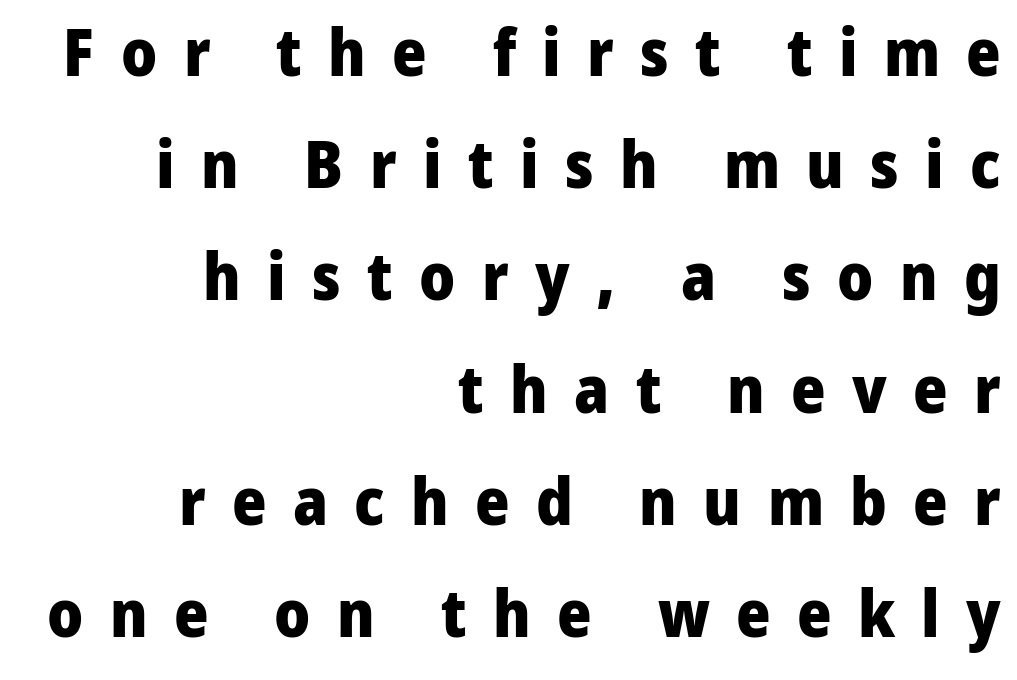
The image shows 66 px heavy sans-serif type, upright; set right-aligned, normal line spacing (1.7x), unusually wide letter spacing (+0.4 em), not underlined; low stroke contrast and a medium x-height.
